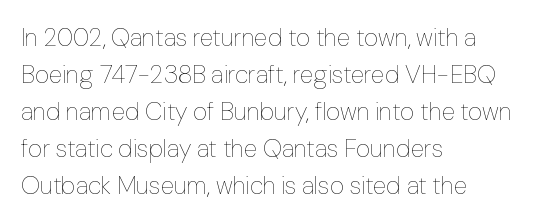
A typesetter would call this leading conventional body-copy spacing. Descender tails drop into unmarked territory. Visually the block forms a straight wall on the left and a jagged coastline on the right. Do the letters lean? They stand straight.
